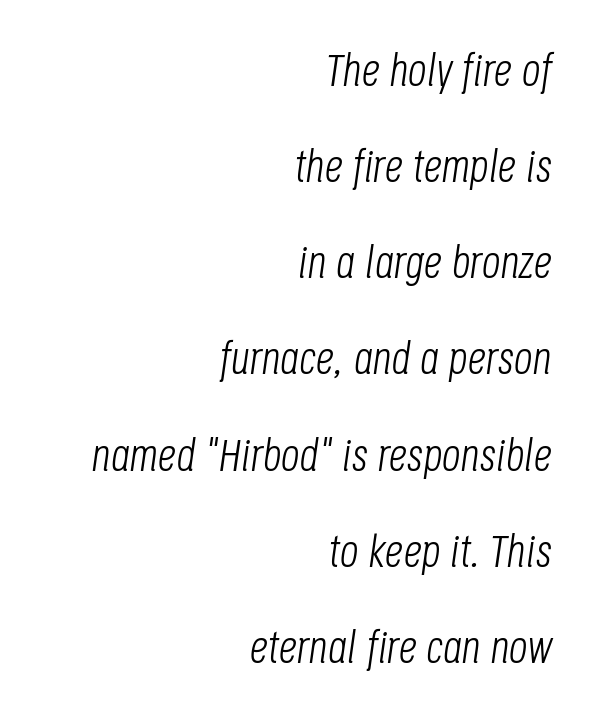
The image shows 46 px light, condensed type, italic (leaning right); set right-aligned, loose line spacing (2.09x), normal letter spacing, not underlined; low stroke contrast and a large x-height.
